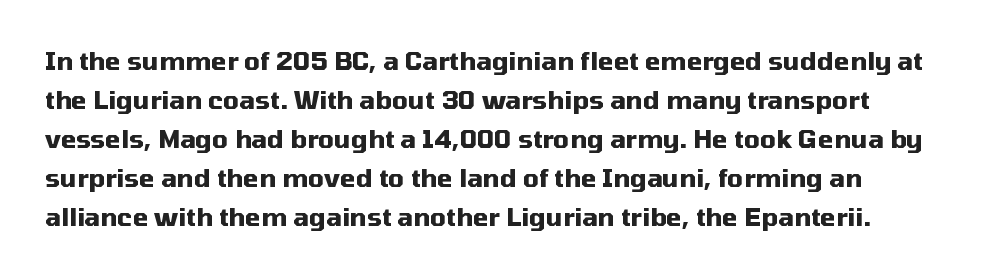
The image shows 25 px bold type, upright; set normal line spacing (1.56x), normal letter spacing, not underlined.
